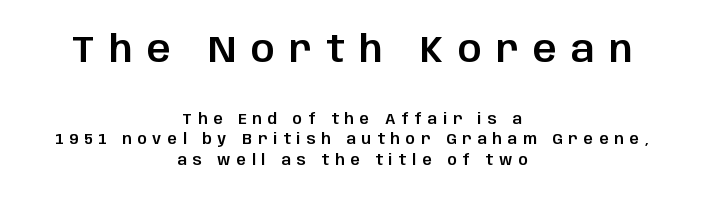
Q: Is the text italic (slanted)? A: No, it is upright.
Q: Is the typeface a serif or a sans-serif typeface? A: Sans-serif.
Q: Is the text underlined? A: No.
Q: How is the paragraph aligned? A: Centered.
Q: Is the spacing between letters normal or unusually wide? A: Unusually wide.
Q: Is the spacing between lines tight, normal or loose? A: Normal.
Q: Which block of text is set in a larger size, the first (top) or the second (bottom)? A: The first (top) one.
Q: Width (condensed, normal, or wide)? A: Normal.
Q: Stroke contrast? A: Low.
Q: x-height? A: Large.
Q: Monospaced? A: No.
